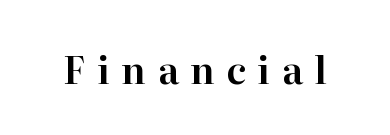
Q: Is the text italic (slanted)? A: No, it is upright.
Q: Is the typeface a serif or a sans-serif typeface? A: Serif.
Q: Is the text underlined? A: No.
Q: Is the spacing between letters normal or unusually wide? A: Unusually wide.
Q: Width (condensed, normal, or wide)? A: Normal.
Q: Stroke contrast? A: High.
Q: x-height? A: Medium.
Q: Monospaced? A: No.
